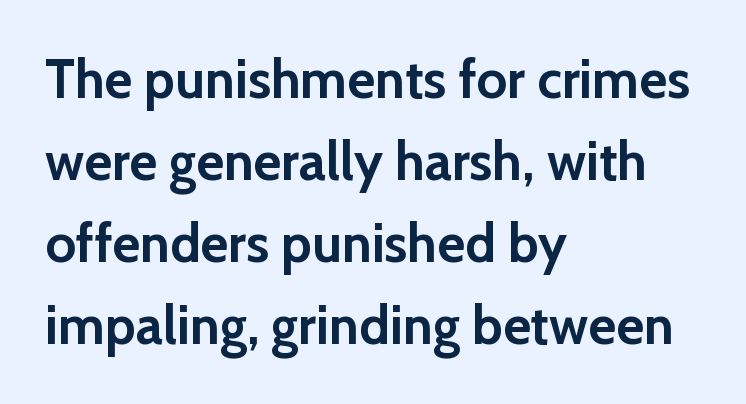
Nobody drew a line under any word here. Honestly, the row spacing looks completely unremarkable. Look at the bottom of the vertical strokes: they stop flat, with no serifs. How heavy is the stroke? Heavy — this is a bold.
